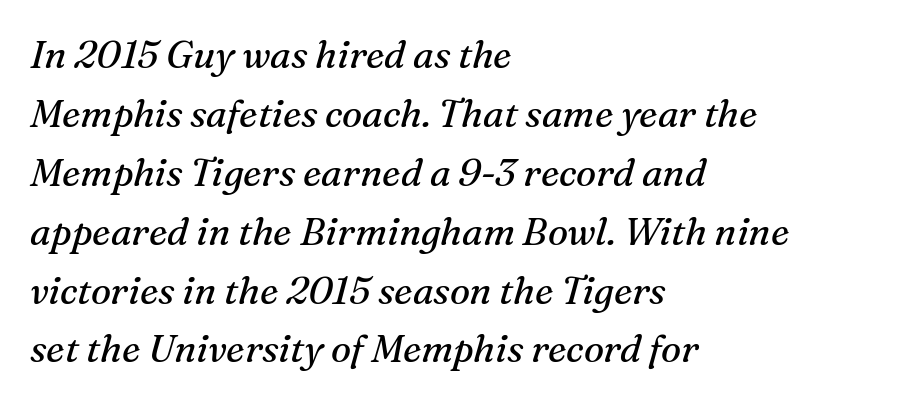
{"serif": "yes", "italic": "yes", "lean": "right", "slant_degrees": 16, "bold": "no", "weight": "regular", "width": "normal", "stroke_contrast": "medium", "x_height": "medium", "monospaced": "no", "underline": "no", "align": "left", "line_spacing": "normal", "line_spacing_ratio": 1.55, "letter_spacing": "normal", "letter_spacing_em": 0.0, "glyph_px": 38}
